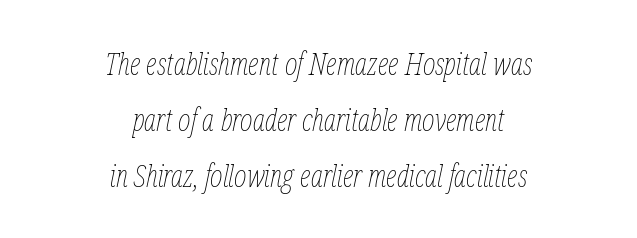
The image shows 30 px thin, condensed type, italic (leaning right); set centered, line spacing 1.86x, normal letter spacing, not underlined; low stroke contrast and a medium x-height.
